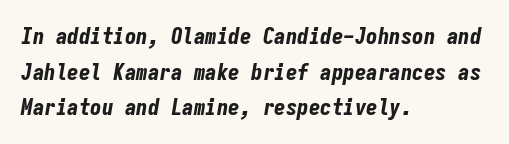
Q: Is the text bold? A: Yes.
Q: Is the text italic (slanted)? A: Yes, it leans right by about 9 degrees.
Q: Is the text underlined? A: No.
Q: How is the paragraph aligned? A: Left-aligned.
Q: Is the spacing between letters normal or unusually wide? A: Normal.
Q: Is the spacing between lines tight, normal or loose? A: Normal.
